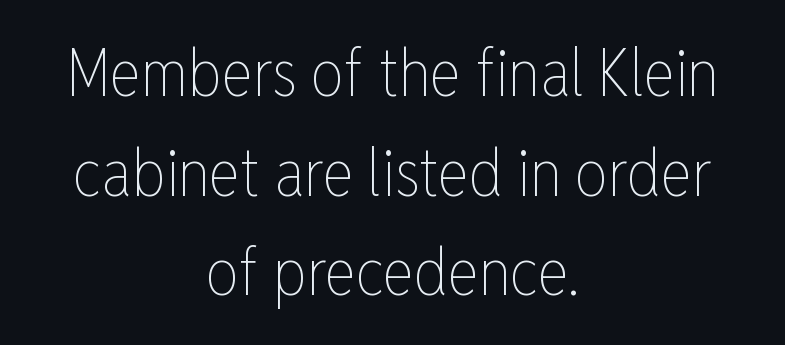
{"italic": "no", "bold": "no", "weight": "thin", "width": "condensed", "stroke_contrast": "low", "x_height": "medium", "monospaced": "no", "underline": "no", "align": "center", "line_spacing": "normal", "line_spacing_ratio": 1.51, "letter_spacing": "normal", "letter_spacing_em": 0.0, "glyph_px": 66}
